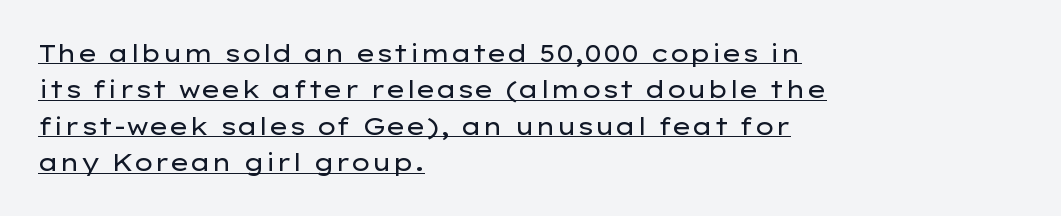
{"italic": "no", "bold": "no", "underline": "yes", "align": "left", "line_spacing": "normal", "line_spacing_ratio": 1.52, "letter_spacing": "normal", "letter_spacing_em": 0.0, "glyph_px": 24}
